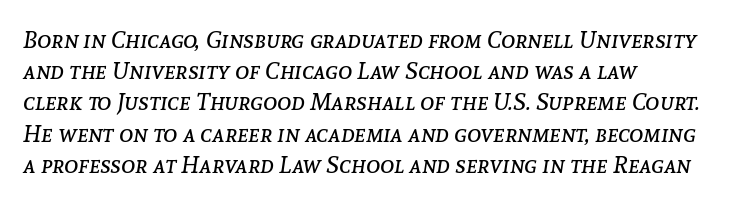
The image shows 24 px text type, italic (leaning right); set left-aligned, normal line spacing (1.3x), normal letter spacing, not underlined.
